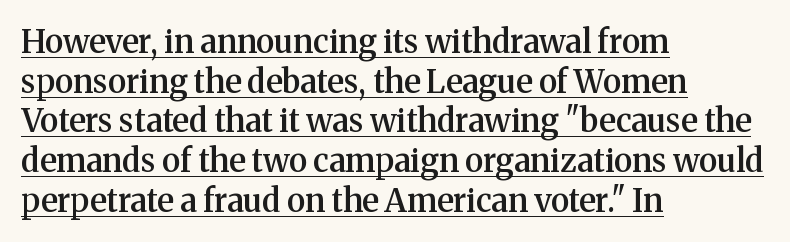
The image shows 32 px semibold serif type, upright; set left-aligned, line spacing 1.24x, normal letter spacing, underlined; medium stroke contrast and a medium x-height.
